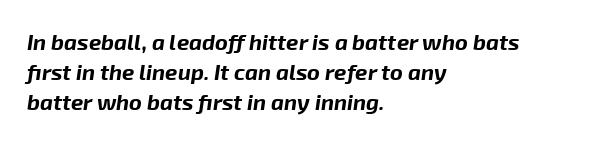
Q: Is the text bold? A: Yes.
Q: Is the text italic (slanted)? A: Yes, it leans right by about 8 degrees.
Q: Is the text underlined? A: No.
Q: How is the paragraph aligned? A: Left-aligned.
Q: Is the spacing between letters normal or unusually wide? A: Normal.
Q: Is the spacing between lines tight, normal or loose? A: Normal.
